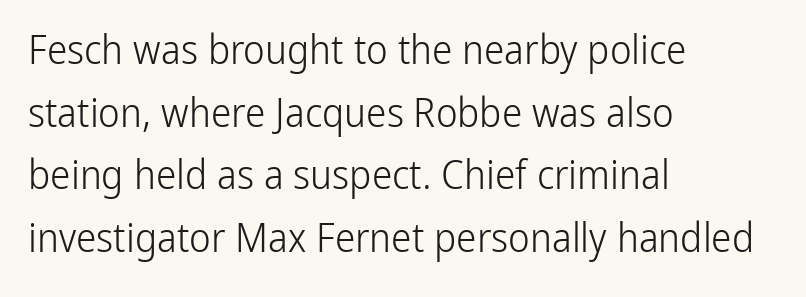
The letterforms sit shoulder to shoulder at normal distance. The passage shown is typed in a proportional face where columns would drift. This is sans-serif lettering, the kind often seen on screens and signage. Compared with a centered layout, this one pins lines to the left instead. Successive baselines arrive at the customary interval. Is this a heavy cut? Hardly; it is regular or lighter.
